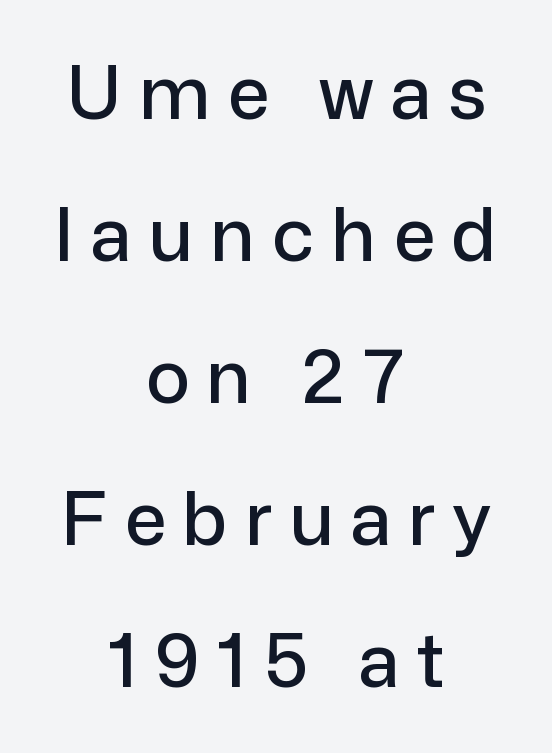
Q: Is the text italic (slanted)? A: No, it is upright.
Q: Is the typeface a serif or a sans-serif typeface? A: Sans-serif.
Q: Is the text underlined? A: No.
Q: How is the paragraph aligned? A: Centered.
Q: Is the spacing between letters normal or unusually wide? A: Unusually wide.
Q: Is the spacing between lines tight, normal or loose? A: Loose.
Q: Width (condensed, normal, or wide)? A: Normal.
Q: Stroke contrast? A: Low.
Q: x-height? A: Medium.
Q: Monospaced? A: No.
